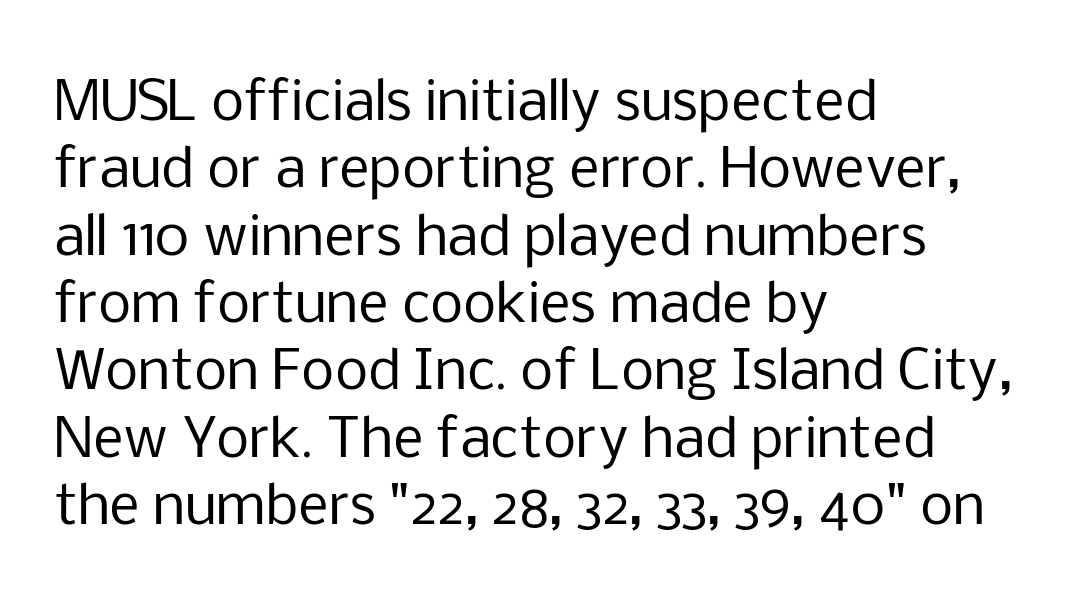
The image shows 53 px regular-weight sans-serif type, upright; set left-aligned, normal line spacing (1.27x), normal letter spacing, not underlined; low stroke contrast and a medium x-height.
